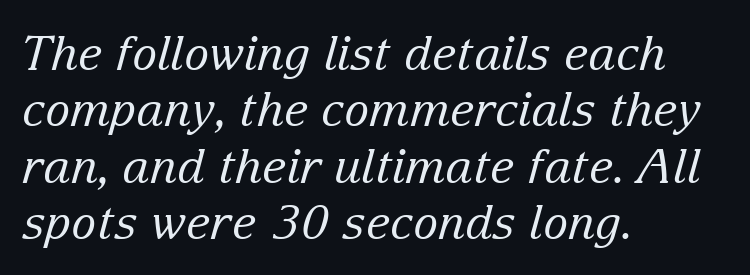
Q: Is the text bold? A: No.
Q: Is the text italic (slanted)? A: Yes, it leans right by about 15 degrees.
Q: Is the typeface a serif or a sans-serif typeface? A: Serif.
Q: Is the text underlined? A: No.
Q: How is the paragraph aligned? A: Left-aligned.
Q: Is the spacing between letters normal or unusually wide? A: Normal.
Q: Width (condensed, normal, or wide)? A: Normal.
Q: Stroke contrast? A: Low.
Q: x-height? A: Medium.
Q: Monospaced? A: No.
